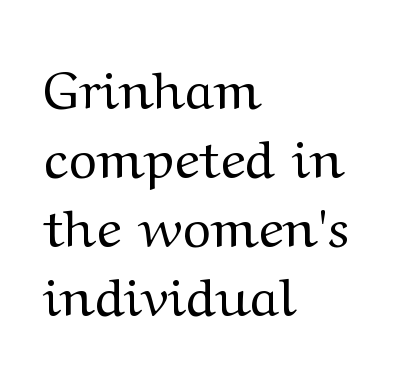
Each letter keeps its own natural width here, so spacing adapts to shape. Does the lettering tilt? It doesn't — this is upright. The line-height multiplier appears to be the usual default. Horizontally, the lines are justified to the leading edge only. The face used here is rendered with its standard letterfit. Classification — serif.
